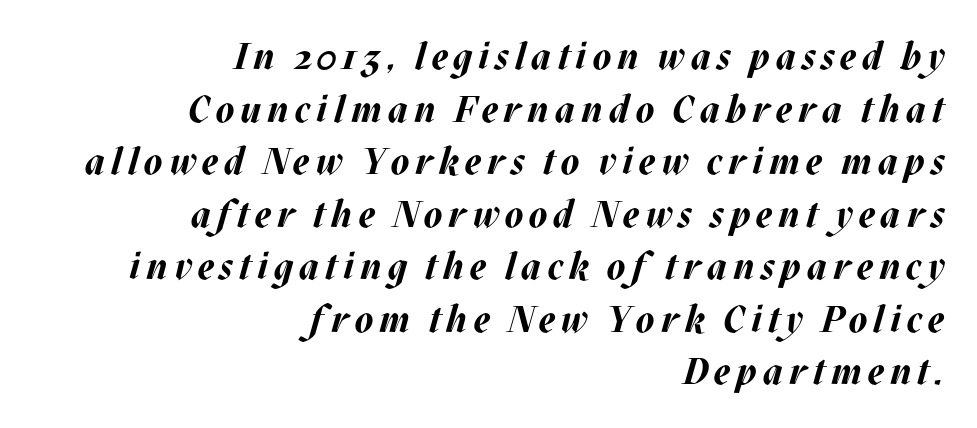
Q: Is the text bold? A: Yes.
Q: Is the text italic (slanted)? A: Yes, it leans right by about 17 degrees.
Q: Is the text underlined? A: No.
Q: How is the paragraph aligned? A: Right-aligned.
Q: Is the spacing between lines tight, normal or loose? A: Normal.
Q: Width (condensed, normal, or wide)? A: Normal.
Q: Stroke contrast? A: Medium.
Q: x-height? A: Large.
Q: Monospaced? A: No.
